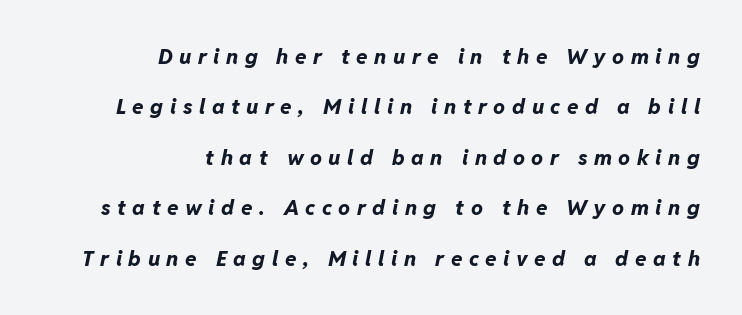
{"italic": "yes", "lean": "right", "slant_degrees": 11, "bold": "yes", "underline": "no", "align": "right", "line_spacing": "loose", "line_spacing_ratio": 2.4, "letter_spacing": "wide", "letter_spacing_em": 0.31, "glyph_px": 21}
